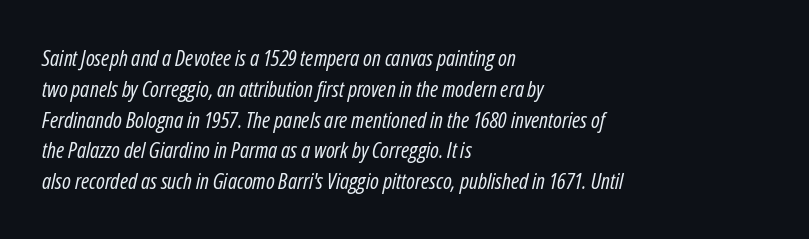
Q: Is the text bold? A: No.
Q: Is the text italic (slanted)? A: Yes, it leans right by about 12 degrees.
Q: Is the text underlined? A: No.
Q: How is the paragraph aligned? A: Left-aligned.
Q: Is the spacing between letters normal or unusually wide? A: Normal.
Q: Is the spacing between lines tight, normal or loose? A: Normal.
